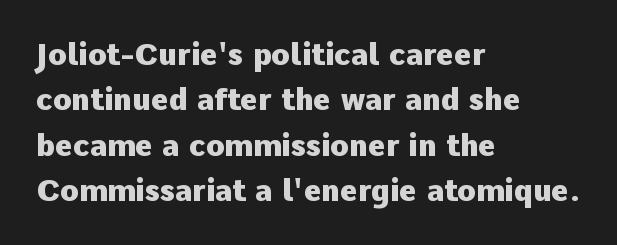
{"serif": "no", "italic": "no", "bold": "yes", "weight": "heavy", "width": "normal", "stroke_contrast": "low", "x_height": "medium", "monospaced": "no", "underline": "no", "align": "left", "line_spacing": "normal", "line_spacing_ratio": 1.51, "letter_spacing": "normal", "letter_spacing_em": 0.0, "glyph_px": 30}
